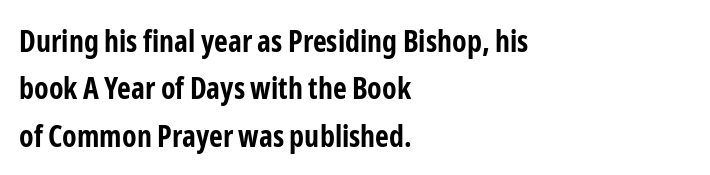
Q: Is the text bold? A: Yes.
Q: Is the text italic (slanted)? A: No, it is upright.
Q: Is the typeface a serif or a sans-serif typeface? A: Sans-serif.
Q: Is the text underlined? A: No.
Q: How is the paragraph aligned? A: Left-aligned.
Q: Is the spacing between letters normal or unusually wide? A: Normal.
Q: Is the spacing between lines tight, normal or loose? A: Normal.
Q: Width (condensed, normal, or wide)? A: Condensed.
Q: Stroke contrast? A: Low.
Q: x-height? A: Medium.
Q: Monospaced? A: No.
